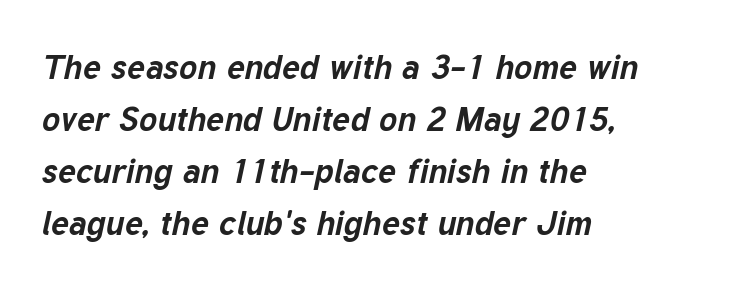
The image shows 34 px bold type, italic (leaning right); set left-aligned, normal line spacing (1.53x), normal letter spacing, not underlined; low stroke contrast and a medium x-height.
